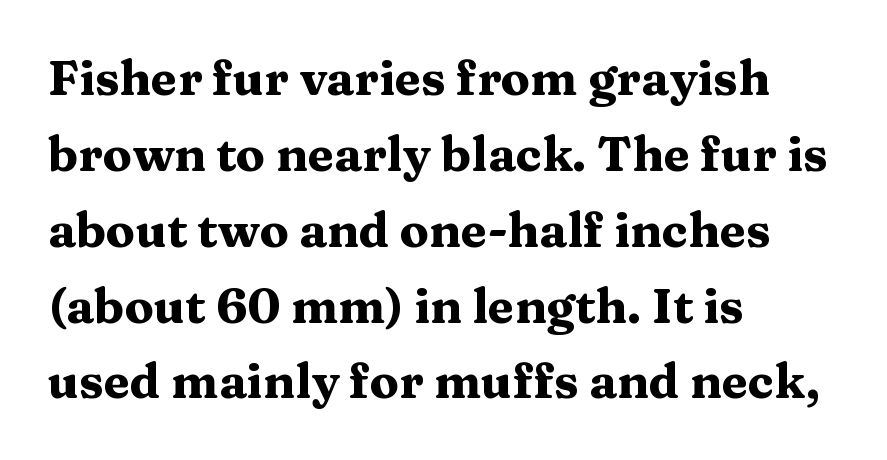
The image shows 48 px heavy, wide serif type, upright; set left-aligned, normal line spacing (1.58x), normal letter spacing, not underlined; medium stroke contrast and a medium x-height.
